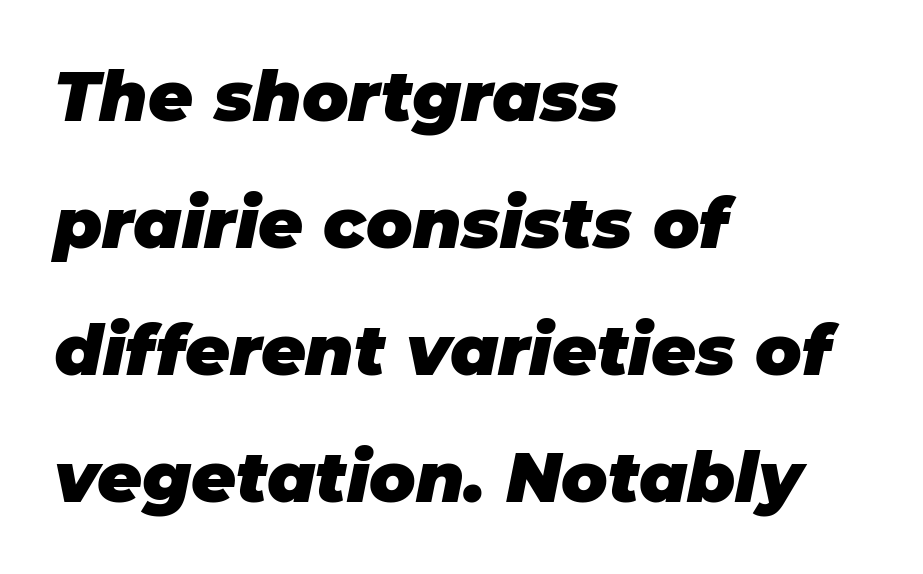
The horizontal fit of the characters is conventional and even. Emphasis by weight is at full strength: bold. When letters slant like this, we call the style italic. A typesetter would call this proportional, since set widths differ per character. Rule under the text: the space is simply empty. Horizontal alignment here is leftward, the default for most running prose.
